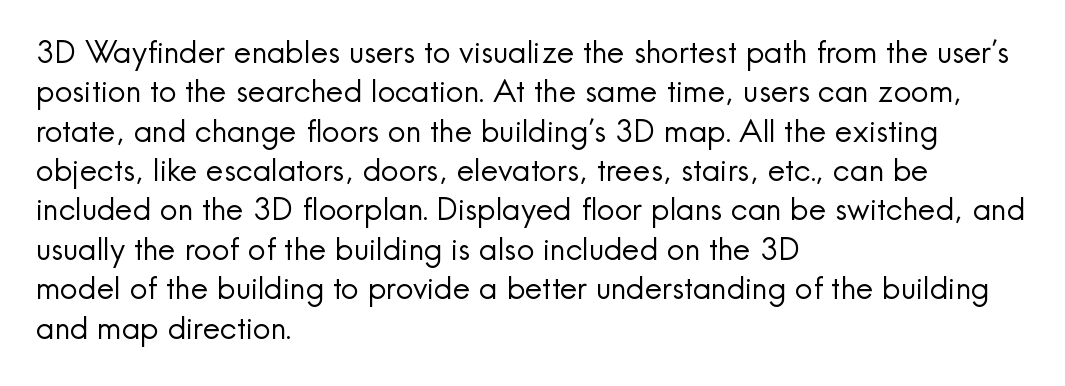
The face used here is proportionally spaced, like ordinary book or web type. When letters stand straight like this, we call the style roman or upright. Inter-character spacing is left at the font's built-in metrics. The strokes carry an ordinary text weight at most. Line spacing here is normal.
